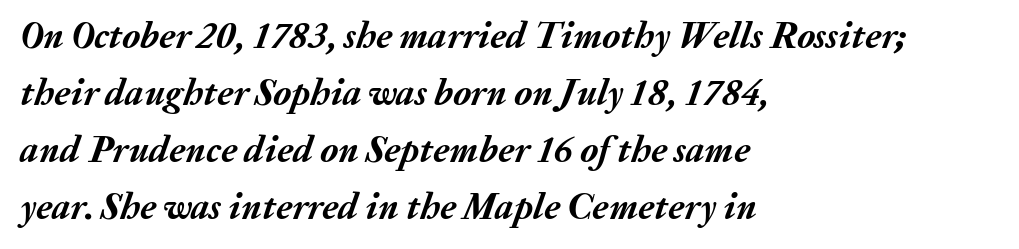
When letters slant like this, we call the style italic. Spacing between characters is what you'd get straight out of the box. Has an underline been added? It has not. Does the leading feel generous? No, just average. The setting favours the left margin, as ordinary paragraphs usually do.
